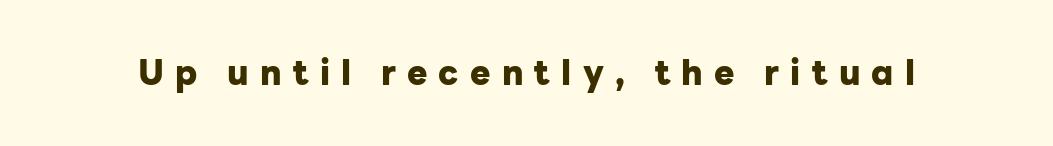
Posture: upright roman. You can tell from the bare stems that sans-serif type was used. These lines are rendered in a variable-pitch font. The baseline area is clear. Observe the wide spacing: letters keep a clear distance from each other. Caption: bold face, heavy strokes.
